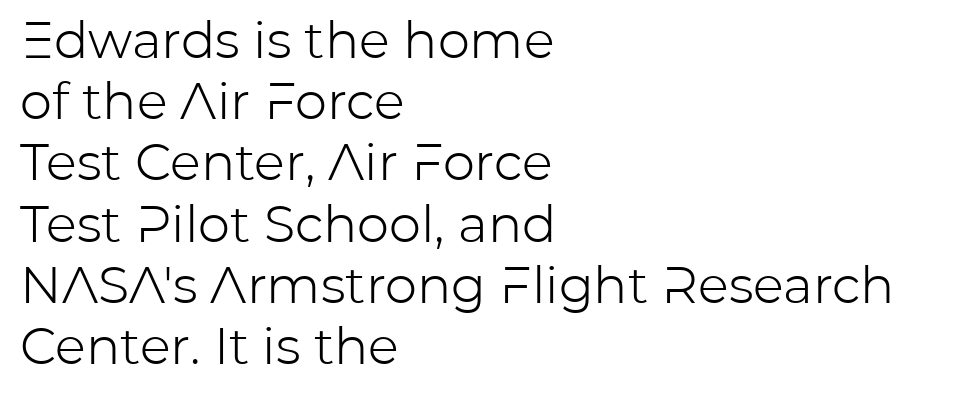
The image shows 51 px light sans-serif type, upright; set left-aligned, line spacing 1.2x, normal letter spacing, not underlined; low stroke contrast and a medium x-height.
